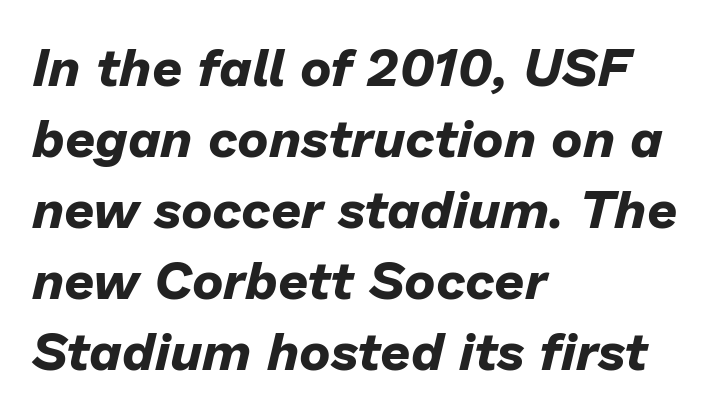
When letters slant like this, we call the style italic. How would I describe the line gaps? Plain and ordinary. What stands out about the letter spacing? Nothing — it is the standard amount. Emphasis by weight is at full strength: bold. The lines in this sample share a left origin and differ only in where they stop. Only glyphs here, with clear space below each row.
